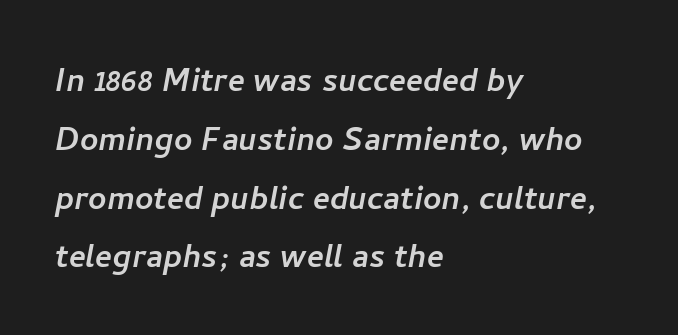
The image shows 40 px sans-serif type; set left-aligned, normal line spacing (1.47x), normal letter spacing, not underlined; low stroke contrast and a medium x-height.
